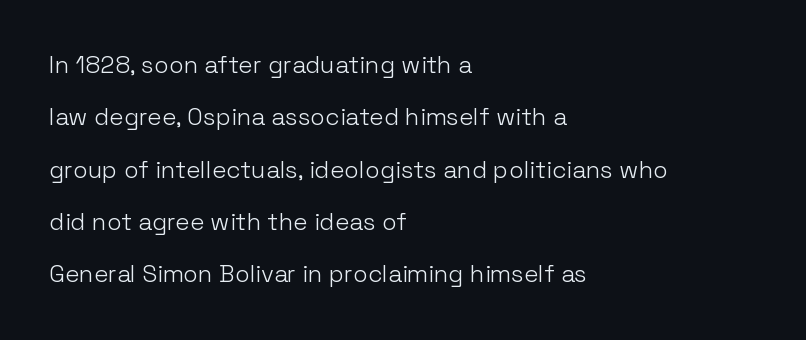
The image shows 24 px text type, upright; set left-aligned, loose line spacing (2.18x), normal letter spacing, not underlined.
